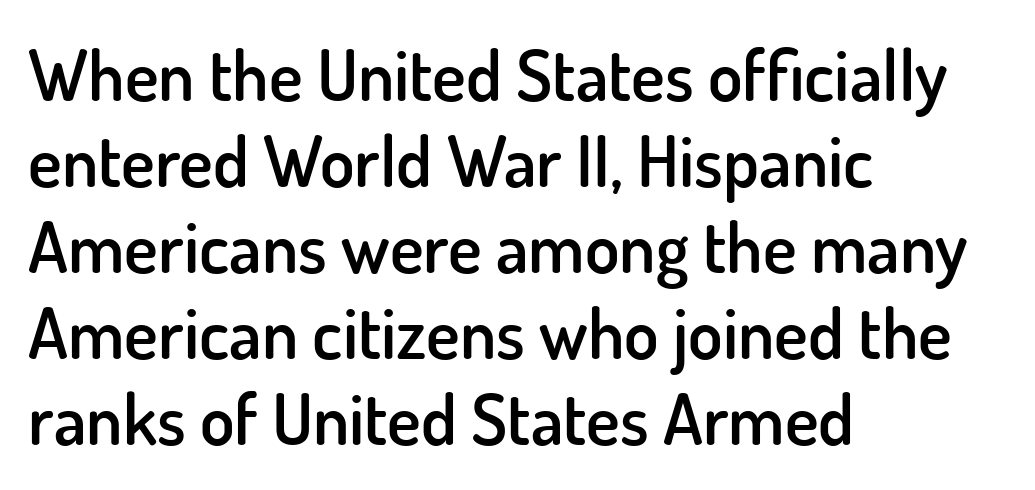
It's the straight-up-and-down kind of type. Stroke terminals: plain, sans-serif. The ragged edge is on the right, which tells us the setting is flush left. Spacing between characters is what you'd get straight out of the box.
